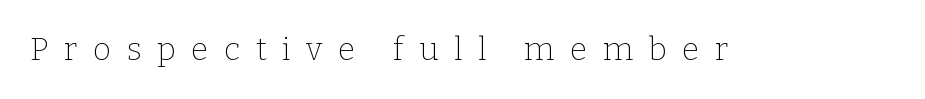
The image shows 32 px thin serif type, upright; set unusually wide letter spacing (+0.48 em), not underlined; low stroke contrast and a medium x-height.
